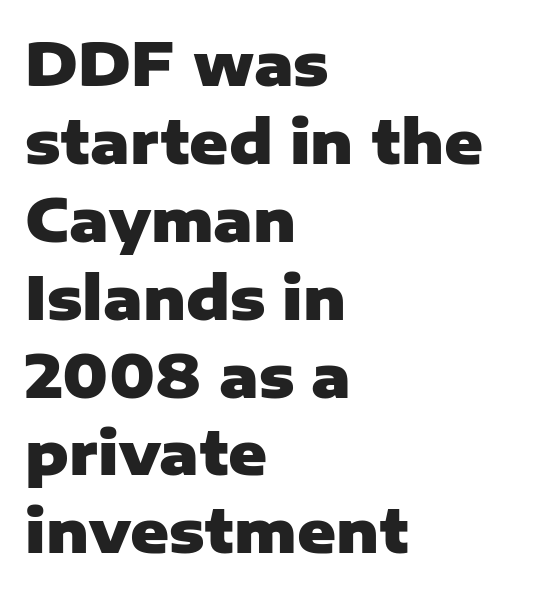
A sans-serif font was chosen for this passage. This block has exactly the height ordinary leading produces. Tracking here is standard; glyphs follow each other at the usual distance. A student would call this left alignment; a typographer would say flush left, rag right. It's the straight-up-and-down kind of type. The face used here is proportionally spaced, like ordinary book or web type.
